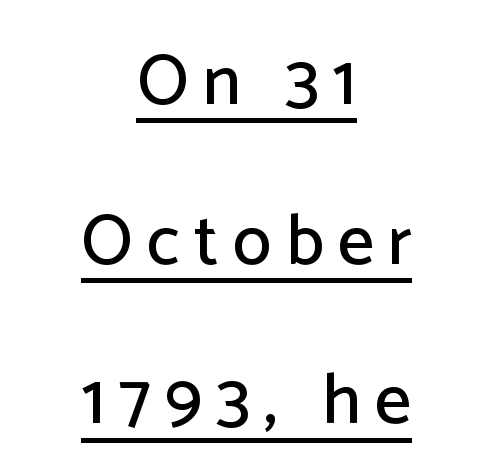
Notice how the passage keeps no hard edge, just a central spine. This is underlined copy, the kind a proofreader might mark for attention. Airy leading. Words appear elongated and porous because spacing is wide. This sample uses an upright cut, with every glyph sitting square on the baseline. The letters advance in unequal steps, a hallmark of proportional type.
